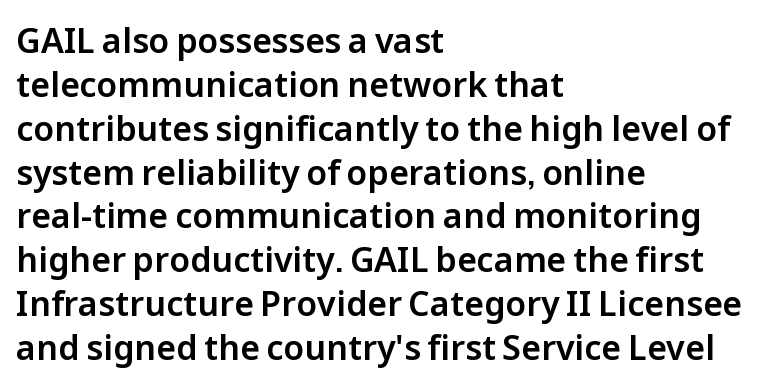
{"serif": "no", "italic": "no", "width": "normal", "stroke_contrast": "low", "x_height": "medium", "monospaced": "no", "underline": "no", "align": "left", "line_spacing": "normal", "line_spacing_ratio": 1.29, "letter_spacing": "normal", "letter_spacing_em": 0.0, "glyph_px": 34}
